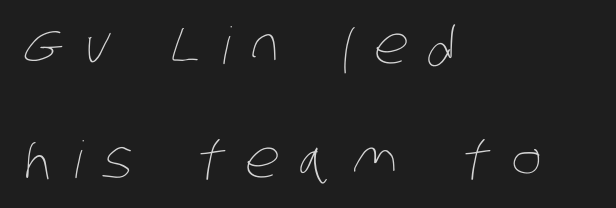
The image shows 51 px thin, condensed type; set left-aligned, loose line spacing (2.23x), unusually wide letter spacing (+0.41 em), not underlined; low stroke contrast and a large x-height.
